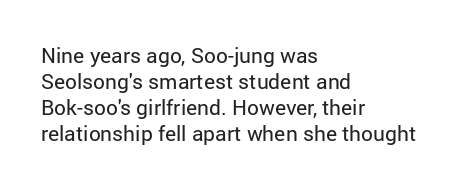
Q: Is the text bold? A: No.
Q: Is the text italic (slanted)? A: No, it is upright.
Q: Is the text underlined? A: No.
Q: How is the paragraph aligned? A: Left-aligned.
Q: Is the spacing between letters normal or unusually wide? A: Normal.
